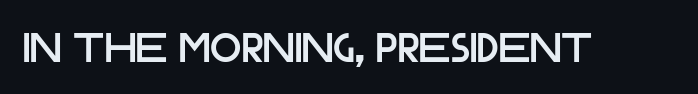
The image shows 41 px sans-serif type, upright; set normal letter spacing, not underlined; low stroke contrast and a large x-height.
